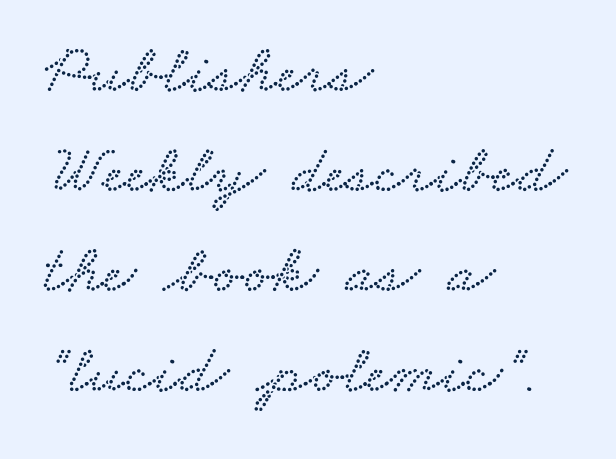
Q: Is the text underlined? A: No.
Q: How is the paragraph aligned? A: Left-aligned.
Q: Is the spacing between letters normal or unusually wide? A: Normal.
Q: Is the spacing between lines tight, normal or loose? A: Normal.
Q: Width (condensed, normal, or wide)? A: Wide.
Q: Stroke contrast? A: Low.
Q: x-height? A: Small.
Q: Monospaced? A: No.
